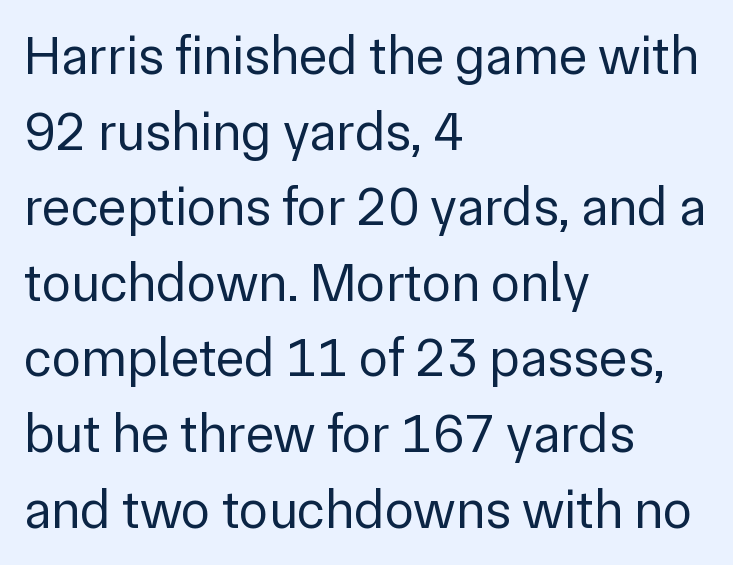
The image shows 54 px regular-weight sans-serif type, upright; set left-aligned, normal line spacing (1.4x), normal letter spacing, not underlined; low stroke contrast and a medium x-height.
